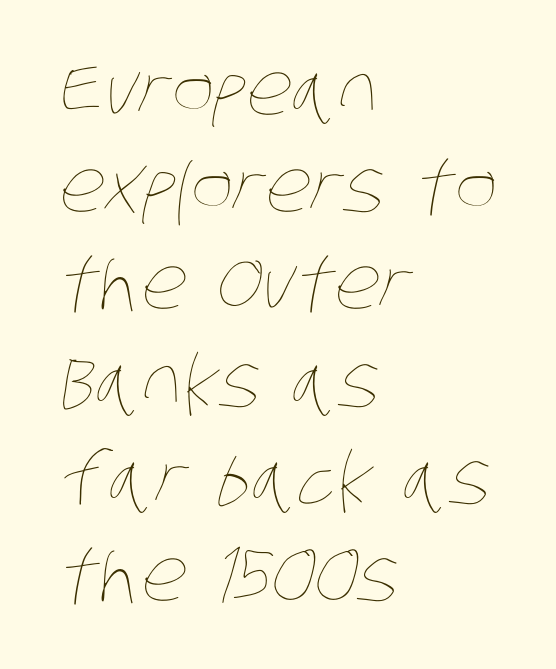
The image shows 72 px thin, condensed type; set left-aligned, normal line spacing (1.35x), normal letter spacing, not underlined; low stroke contrast and a large x-height.
